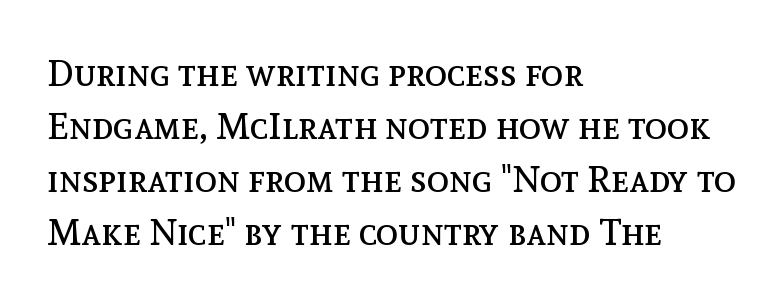
Horizontally, the lines are justified to the leading edge only. Glyph-to-glyph distance matches everyday printed text. Do the characters align in a grid? No, the font is proportional. The characters are drawn with everyday or finer stroke widths. Anything drawn beneath the words? Only blank space.
